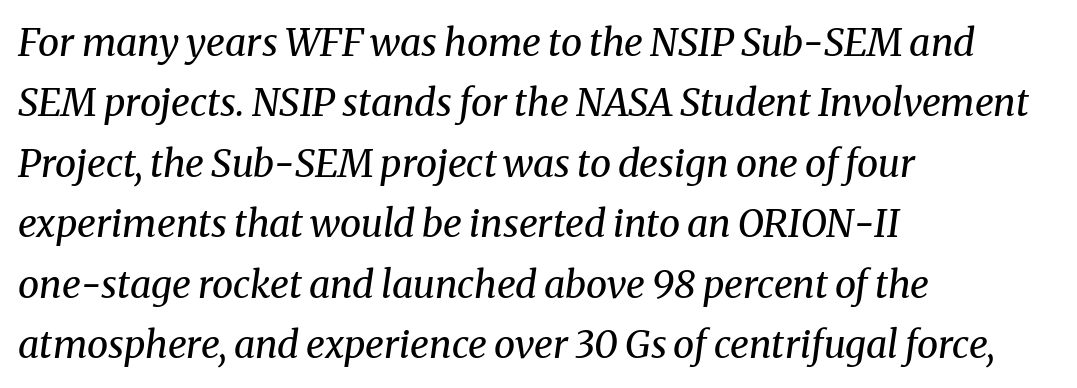
Is the block centered? No — it sits flush against the left margin. Character widths vary here, with narrow letters taking less room than wide ones. Look at the tracking — it's just the regular setting, nothing added. Bold? No — there's no thickening of the strokes. Regarding leading, the lines here are spaced in the standard way.
